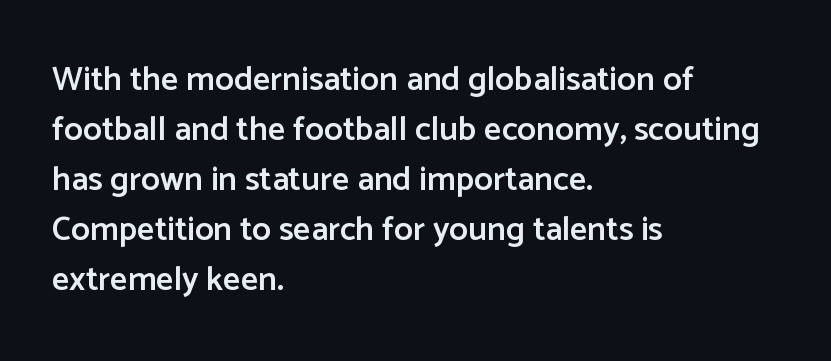
Q: Is the text bold? A: Semi-bold.
Q: Is the text italic (slanted)? A: No, it is upright.
Q: Is the typeface a serif or a sans-serif typeface? A: Sans-serif.
Q: Is the text underlined? A: No.
Q: How is the paragraph aligned? A: Left-aligned.
Q: Is the spacing between letters normal or unusually wide? A: Normal.
Q: Is the spacing between lines tight, normal or loose? A: Normal.
Q: Width (condensed, normal, or wide)? A: Normal.
Q: Stroke contrast? A: Low.
Q: x-height? A: Medium.
Q: Monospaced? A: No.
